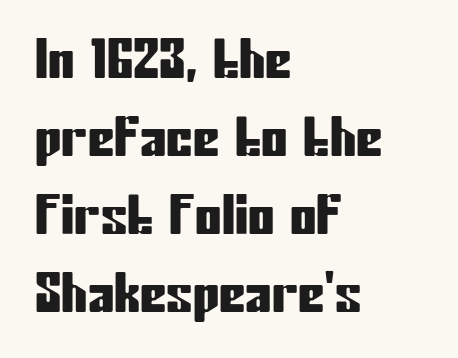
Between one letter and the next there's only the usual sliver of space. The passage shown is not underscored anywhere. Proportional: the letters do not fall into vertical columns. Vertical strokes here are truly vertical. A student would call this left alignment; a typographer would say flush left, rag right. Note: no serifs on the glyphs.
